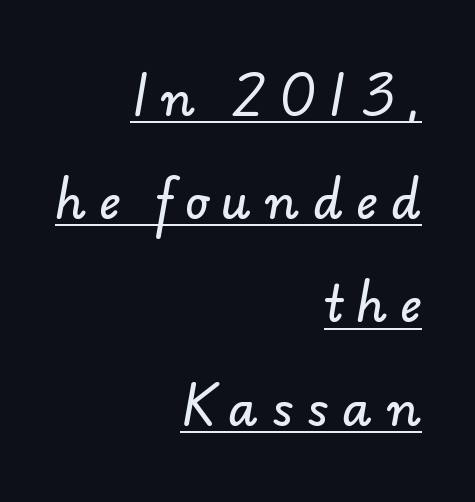
{"serif": "no", "width": "normal", "stroke_contrast": "low", "x_height": "small", "monospaced": "no", "underline": "yes", "align": "right", "line_spacing": "loose", "line_spacing_ratio": 2.15, "letter_spacing": "wide", "letter_spacing_em": 0.28, "glyph_px": 48}
